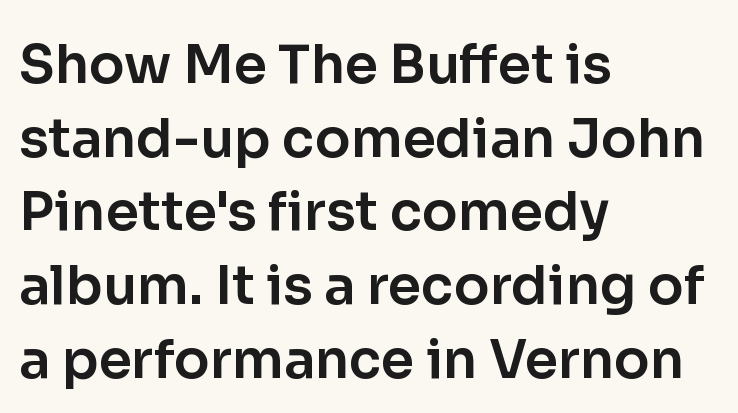
Upright lettering throughout. Check the space under the baseline: it is left empty. Type style note: lacks serifs. Think of a printed novel: that variable character pitch is what you see here. The space between consecutive lines is moderate. Students, note that the glyphs here touch the page at normal intervals.
